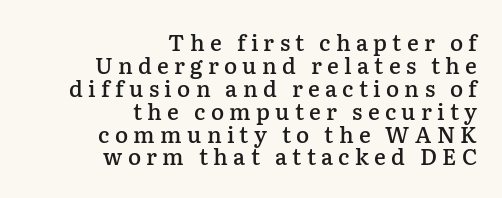
{"italic": "no", "bold": "semi", "underline": "no", "align": "right", "line_spacing": "tight", "line_spacing_ratio": 1.04, "letter_spacing": "wide", "letter_spacing_em": 0.24, "glyph_px": 22}
